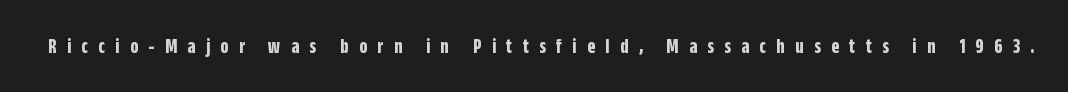
{"italic": "no", "bold": "yes", "underline": "no", "letter_spacing": "wide", "letter_spacing_em": 0.49, "glyph_px": 21}
